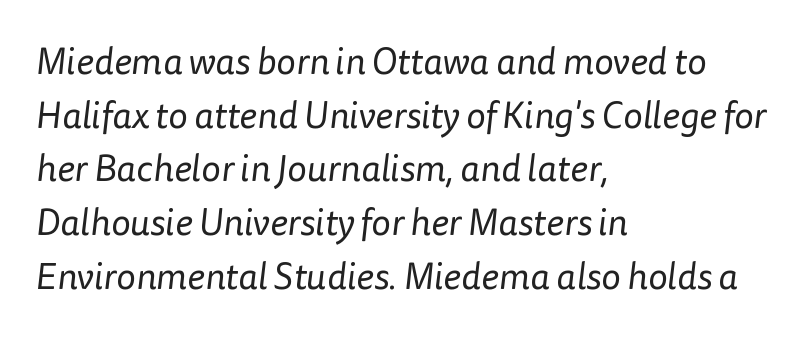
The image shows 37 px regular-weight sans-serif type; set left-aligned, normal line spacing (1.45x), normal letter spacing, not underlined; low stroke contrast and a medium x-height.
